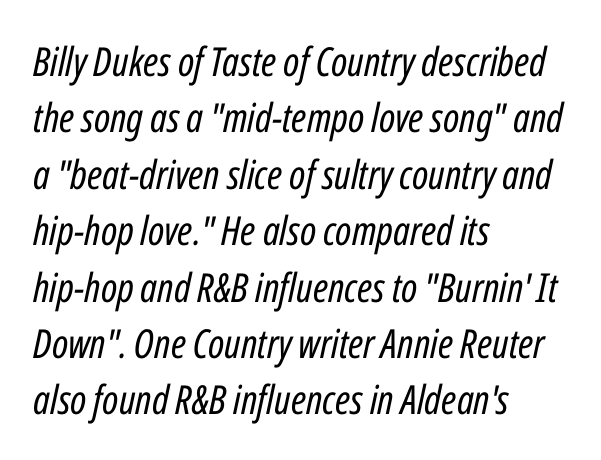
The image shows 40 px regular-weight, condensed type, italic (leaning right); set left-aligned, normal line spacing (1.41x), normal letter spacing, not underlined; low stroke contrast and a medium x-height.
